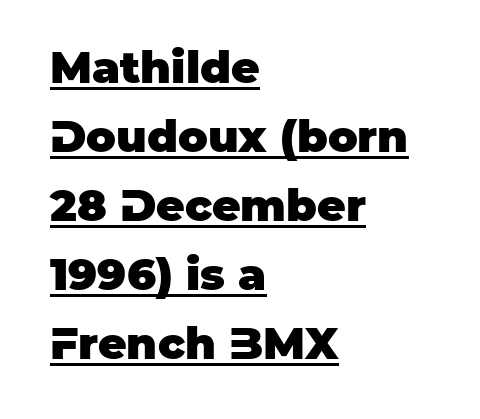
{"serif": "no", "italic": "no", "bold": "yes", "weight": "heavy", "width": "normal", "stroke_contrast": "low", "x_height": "large", "monospaced": "no", "underline": "yes", "align": "left", "line_spacing": "normal", "line_spacing_ratio": 1.57, "letter_spacing": "normal", "letter_spacing_em": 0.0, "glyph_px": 44}
